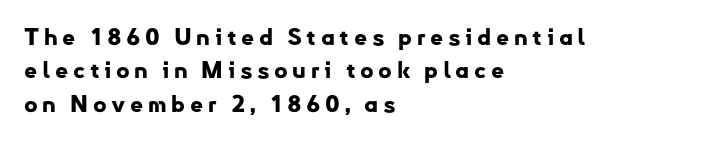
{"italic": "no", "bold": "yes", "underline": "no", "align": "left", "line_spacing": "normal", "line_spacing_ratio": 1.45, "letter_spacing": "wide", "letter_spacing_em": 0.2, "glyph_px": 23}
